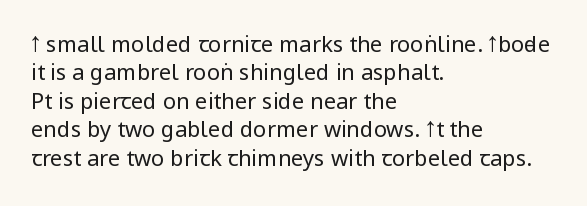
The image shows 22 px text type, upright; set left-aligned, normal line spacing (1.29x), normal letter spacing, not underlined.
